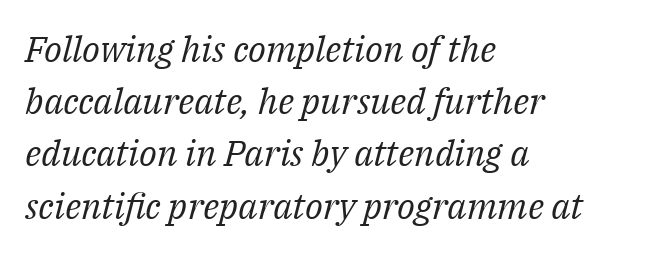
{"serif": "yes", "italic": "yes", "lean": "right", "slant_degrees": 14, "bold": "no", "weight": "regular", "width": "normal", "stroke_contrast": "medium", "x_height": "medium", "monospaced": "no", "underline": "no", "align": "left", "line_spacing": "normal", "line_spacing_ratio": 1.45, "letter_spacing": "normal", "letter_spacing_em": 0.0, "glyph_px": 36}
